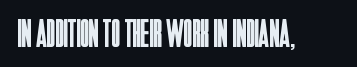
The image shows 40 px regular-weight, condensed sans-serif type, upright; set normal letter spacing, not underlined; low stroke contrast and a large x-height.
